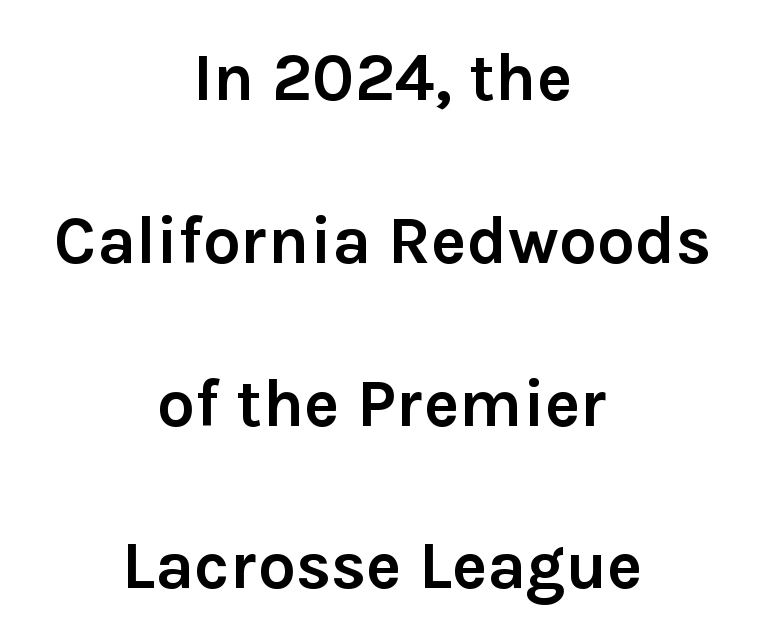
The image shows 67 px semibold sans-serif type, upright; set centered, loose line spacing (2.43x), normal letter spacing, not underlined; low stroke contrast and a medium x-height.
